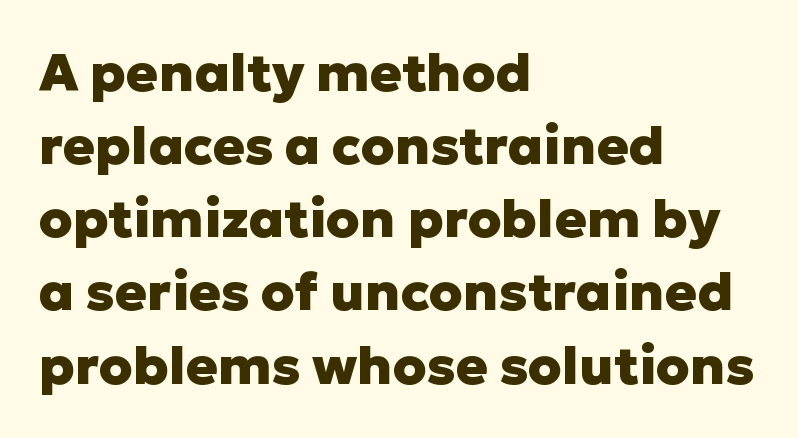
Q: Is the text bold? A: Yes.
Q: Is the text italic (slanted)? A: No, it is upright.
Q: Is the typeface a serif or a sans-serif typeface? A: Sans-serif.
Q: Is the text underlined? A: No.
Q: How is the paragraph aligned? A: Left-aligned.
Q: Is the spacing between letters normal or unusually wide? A: Normal.
Q: Is the spacing between lines tight, normal or loose? A: Normal.
Q: Width (condensed, normal, or wide)? A: Normal.
Q: Stroke contrast? A: Low.
Q: x-height? A: Medium.
Q: Monospaced? A: No.
